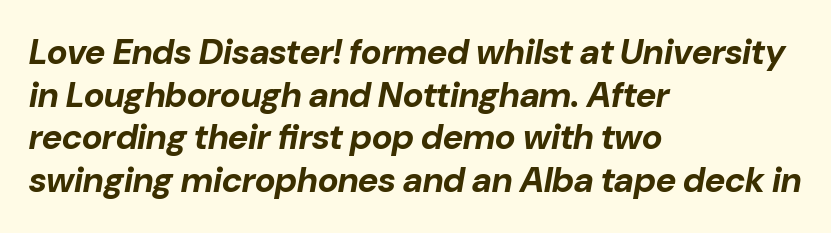
This sample has the flowing, uneven cadence of proportional lettering. Check under the words: just untouched page. Style check: oblique. The line texture is even and compact thanks to regular tracking. Visually the block forms a straight wall on the left and a jagged coastline on the right. Caption: bold face, heavy strokes.
